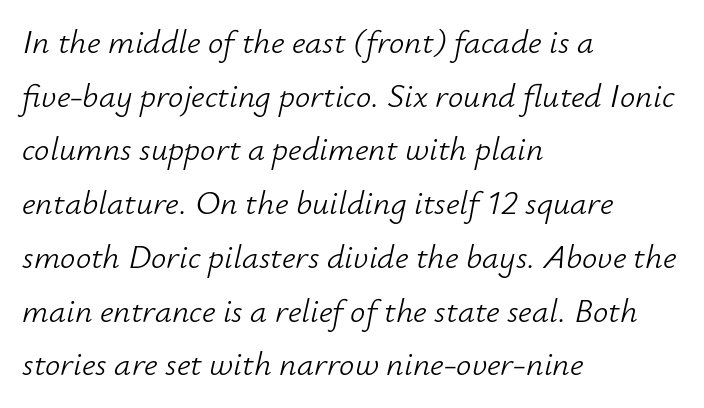
The image shows 34 px light type, italic (leaning right); set left-aligned, normal line spacing (1.58x), normal letter spacing, not underlined; low stroke contrast and a small x-height.
